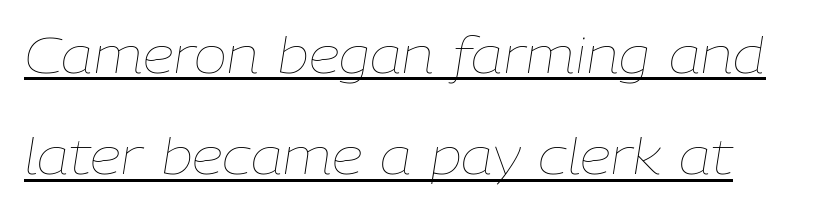
Q: Is the text bold? A: No.
Q: Is the text italic (slanted)? A: Yes, it leans right by about 9 degrees.
Q: Is the text underlined? A: Yes.
Q: How is the paragraph aligned? A: Left-aligned.
Q: Is the spacing between letters normal or unusually wide? A: Normal.
Q: Is the spacing between lines tight, normal or loose? A: Loose.
Q: Width (condensed, normal, or wide)? A: Normal.
Q: Stroke contrast? A: Low.
Q: x-height? A: Medium.
Q: Monospaced? A: No.
